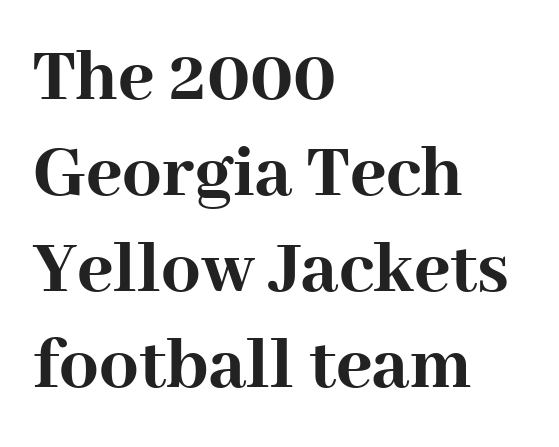
The rendering keeps characters at their native spacing. The passage shown is emphatically bold. These lines are composed in type with serifs. Looks like regular typesetting: each glyph gets only the width it needs. Typeset ragged right — the left edge is the straight one. Is there any slant? The stems are plumb.
